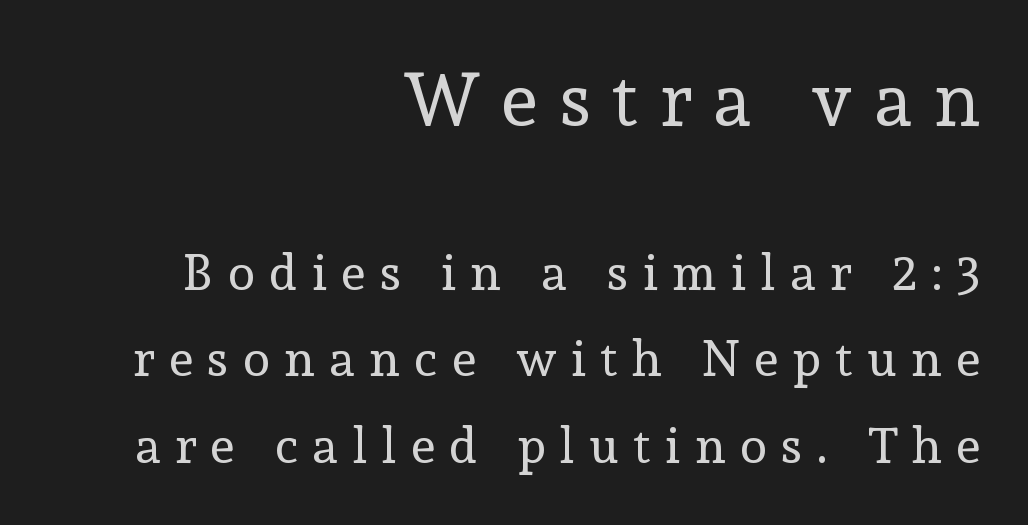
The image shows 75 px regular-weight serif type, upright; set right-aligned, line spacing 1.73x, unusually wide letter spacing (+0.29 em), not underlined; the first (top) block is 1.5x larger; a medium x-height.
